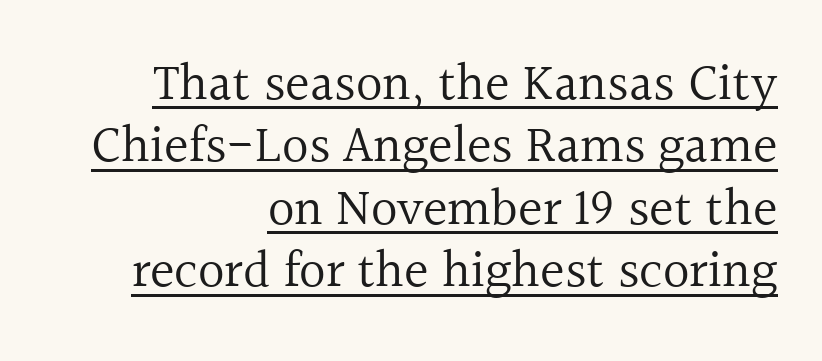
The image shows 52 px regular-weight serif type, upright; set right-aligned, line spacing 1.2x, normal letter spacing, underlined; a medium x-height.
